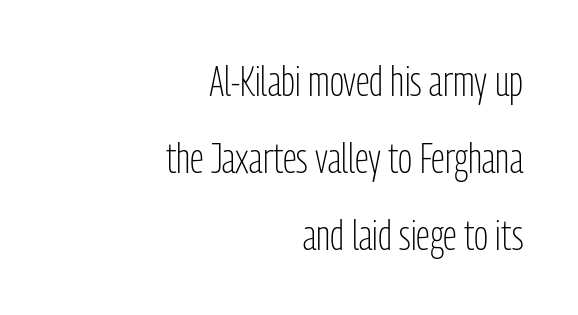
{"serif": "no", "italic": "no", "bold": "no", "weight": "light", "width": "condensed", "stroke_contrast": "low", "x_height": "medium", "monospaced": "no", "underline": "no", "align": "right", "line_spacing_ratio": 1.83, "letter_spacing": "normal", "letter_spacing_em": 0.0, "glyph_px": 42}
